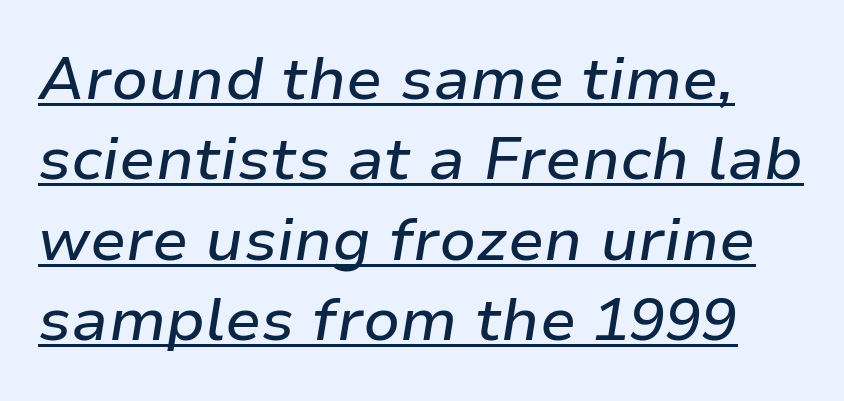
The designer left line spacing at the default. A continuous stroke trails under the words, as in a hyperlink. Tall strokes in this sample are angled rather than plumb. The letters advance in unequal steps, a hallmark of proportional type.
